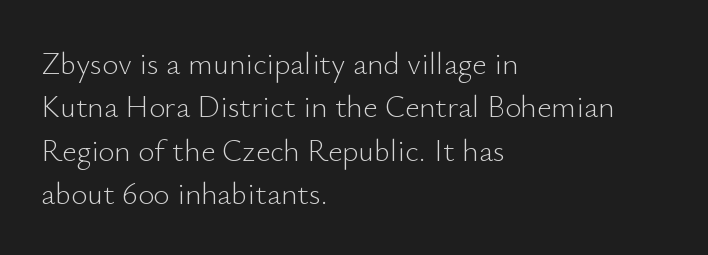
Q: Is the text bold? A: No.
Q: Is the text italic (slanted)? A: No, it is upright.
Q: Is the typeface a serif or a sans-serif typeface? A: Sans-serif.
Q: Is the text underlined? A: No.
Q: How is the paragraph aligned? A: Left-aligned.
Q: Is the spacing between letters normal or unusually wide? A: Normal.
Q: Is the spacing between lines tight, normal or loose? A: Normal.
Q: Width (condensed, normal, or wide)? A: Normal.
Q: Stroke contrast? A: Low.
Q: x-height? A: Small.
Q: Monospaced? A: No.
